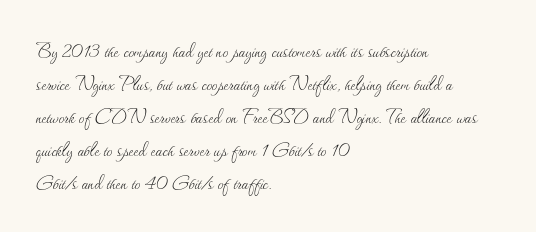
Honestly, the row spacing looks completely unremarkable. Caption: face not bold, strokes unweighted. This rendering features lettering with no underline. The setting favours the left margin, as ordinary paragraphs usually do.
